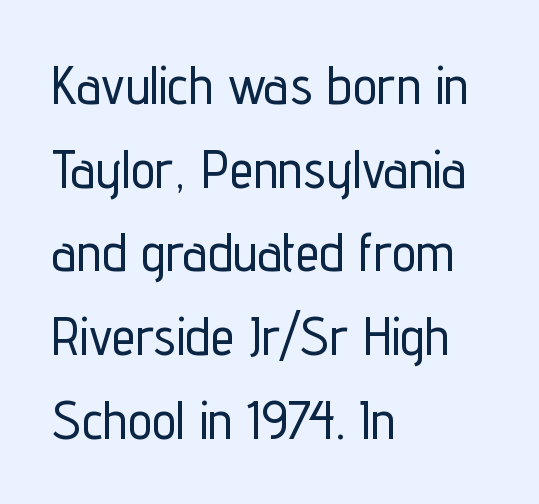
Vertical spacing — default. Vertical strokes here are truly vertical. Classification — sans serif. Each letter keeps its own natural width here, so spacing adapts to shape. Type without underlining. Reading down the block, your eye returns to a fixed left position each line.
